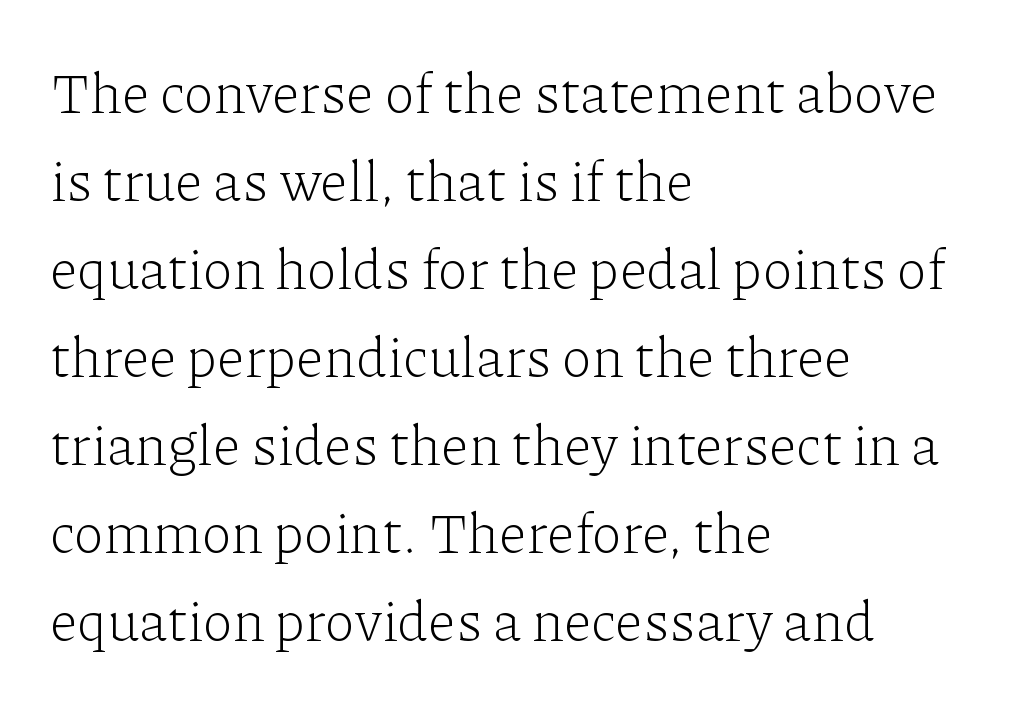
{"serif": "yes", "italic": "no", "bold": "no", "weight": "light", "width": "normal", "stroke_contrast": "low", "x_height": "medium", "monospaced": "no", "underline": "no", "align": "left", "line_spacing": "normal", "line_spacing_ratio": 1.57, "letter_spacing": "normal", "letter_spacing_em": 0.0, "glyph_px": 56}
